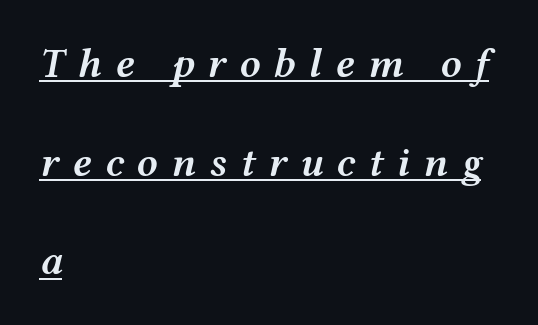
The rendering uses a semibold face; strokes are thickened but not to full bold. These lines are rendered in a variable-pitch font. The setting favours the left margin, as ordinary paragraphs usually do. Between one letter and the next there's a generous, obvious gap. Yep, that's italic — everything's leaning.
